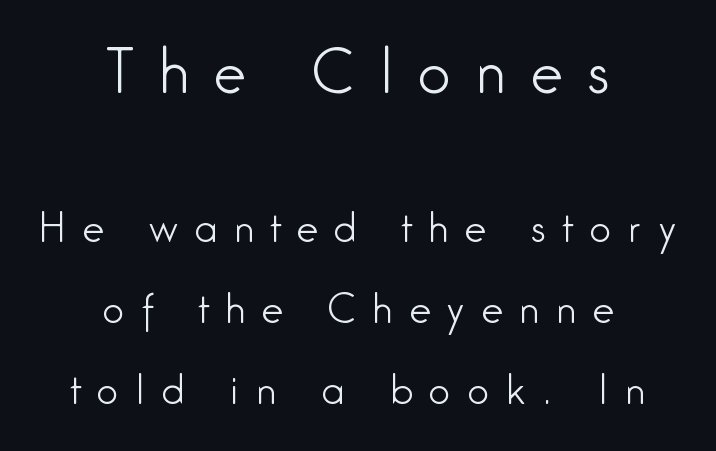
Q: Is the text bold? A: No.
Q: Is the text italic (slanted)? A: No, it is upright.
Q: Is the typeface a serif or a sans-serif typeface? A: Sans-serif.
Q: Is the text underlined? A: No.
Q: How is the paragraph aligned? A: Centered.
Q: Is the spacing between letters normal or unusually wide? A: Unusually wide.
Q: Is the spacing between lines tight, normal or loose? A: Loose.
Q: Which block of text is set in a larger size, the first (top) or the second (bottom)? A: The first (top) one.
Q: Width (condensed, normal, or wide)? A: Condensed.
Q: Stroke contrast? A: Low.
Q: x-height? A: Medium.
Q: Monospaced? A: No.
